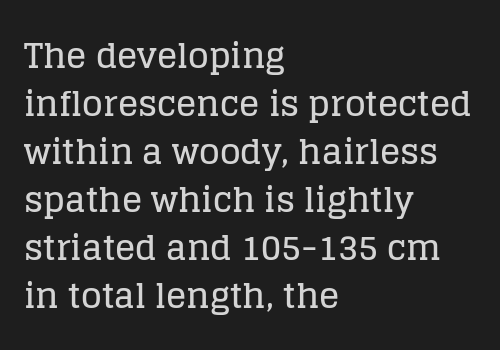
{"serif": "yes", "italic": "no", "width": "normal", "stroke_contrast": "low", "x_height": "large", "monospaced": "no", "underline": "no", "align": "left", "line_spacing": "normal", "line_spacing_ratio": 1.41, "letter_spacing": "normal", "letter_spacing_em": 0.0, "glyph_px": 34}
